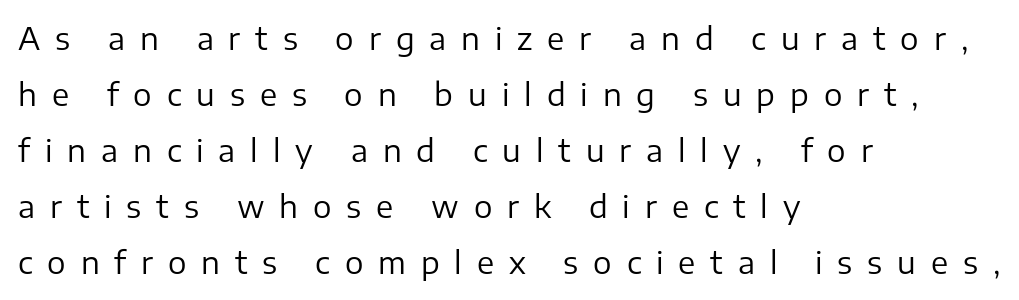
Q: Is the text bold? A: No.
Q: Is the text italic (slanted)? A: No, it is upright.
Q: Is the typeface a serif or a sans-serif typeface? A: Sans-serif.
Q: Is the text underlined? A: No.
Q: How is the paragraph aligned? A: Left-aligned.
Q: Is the spacing between letters normal or unusually wide? A: Unusually wide.
Q: Width (condensed, normal, or wide)? A: Normal.
Q: Stroke contrast? A: Low.
Q: x-height? A: Medium.
Q: Monospaced? A: No.
